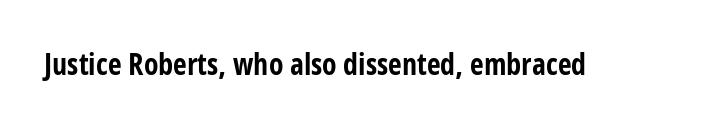
{"serif": "no", "italic": "no", "bold": "yes", "weight": "bold", "width": "condensed", "stroke_contrast": "low", "x_height": "large", "monospaced": "no", "underline": "no", "letter_spacing": "normal", "letter_spacing_em": 0.0, "glyph_px": 30}
